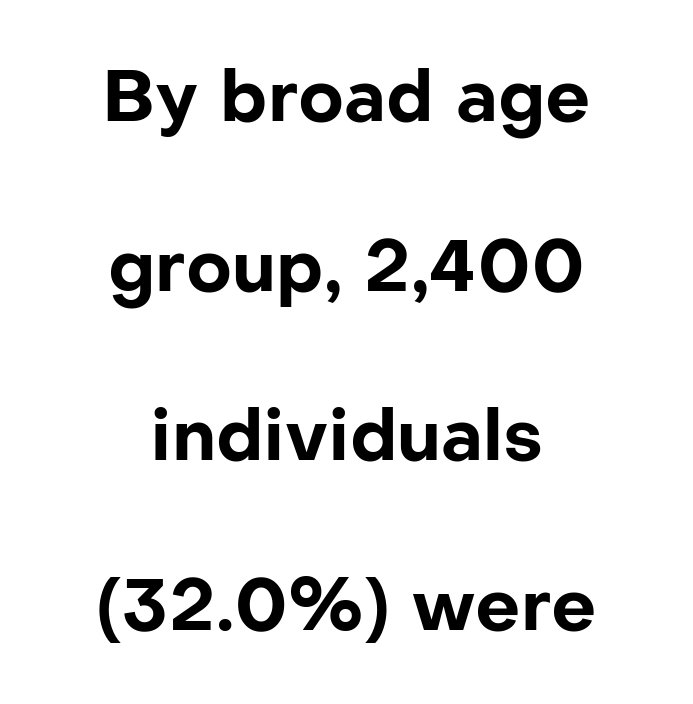
{"serif": "no", "italic": "no", "bold": "yes", "weight": "bold", "width": "normal", "stroke_contrast": "low", "x_height": "medium", "monospaced": "no", "underline": "no", "align": "center", "line_spacing": "loose", "line_spacing_ratio": 2.39, "letter_spacing": "normal", "letter_spacing_em": 0.0, "glyph_px": 71}
